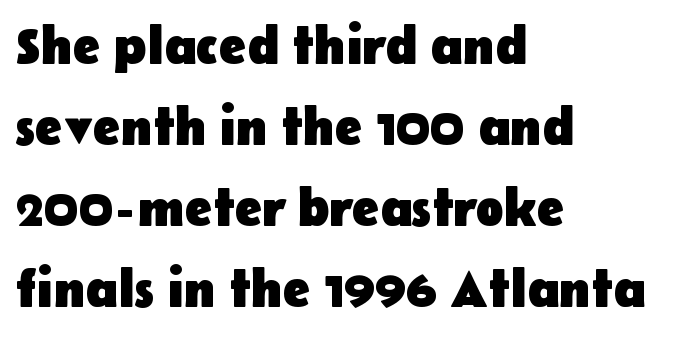
The image shows 52 px heavy sans-serif type, upright; set left-aligned, normal line spacing (1.56x), normal letter spacing, not underlined; low stroke contrast and a medium x-height.
